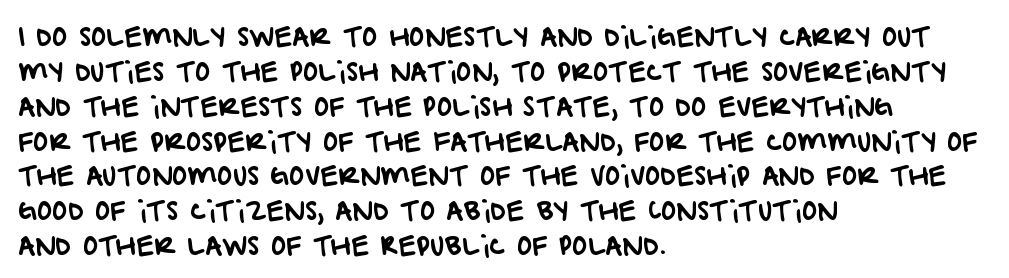
The image shows 26 px text type; set left-aligned, normal line spacing (1.34x), normal letter spacing, not underlined.
